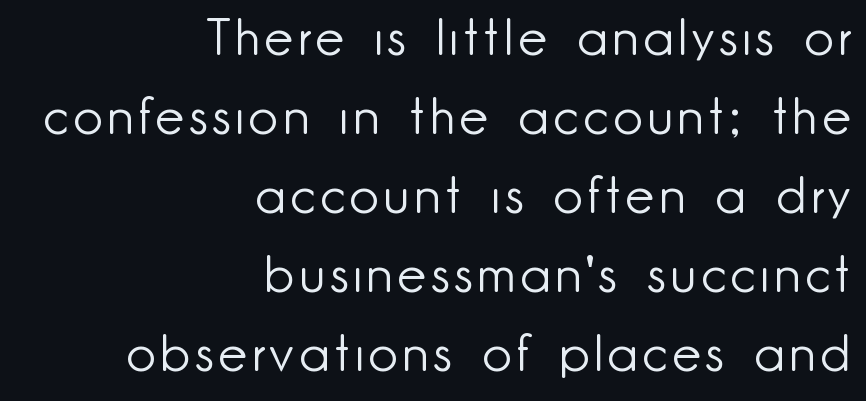
Q: Is the text bold? A: No.
Q: Is the text italic (slanted)? A: No, it is upright.
Q: Is the typeface a serif or a sans-serif typeface? A: Sans-serif.
Q: Is the text underlined? A: No.
Q: How is the paragraph aligned? A: Right-aligned.
Q: Is the spacing between lines tight, normal or loose? A: Normal.
Q: Width (condensed, normal, or wide)? A: Normal.
Q: Stroke contrast? A: Low.
Q: x-height? A: Small.
Q: Monospaced? A: No.
